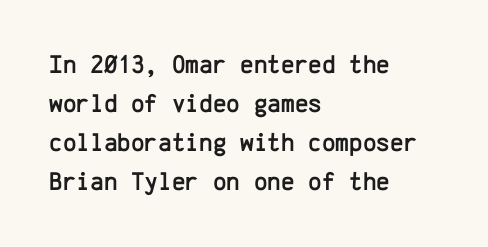
The image shows 26 px text type, upright; set left-aligned, normal line spacing (1.5x), normal letter spacing, not underlined.
